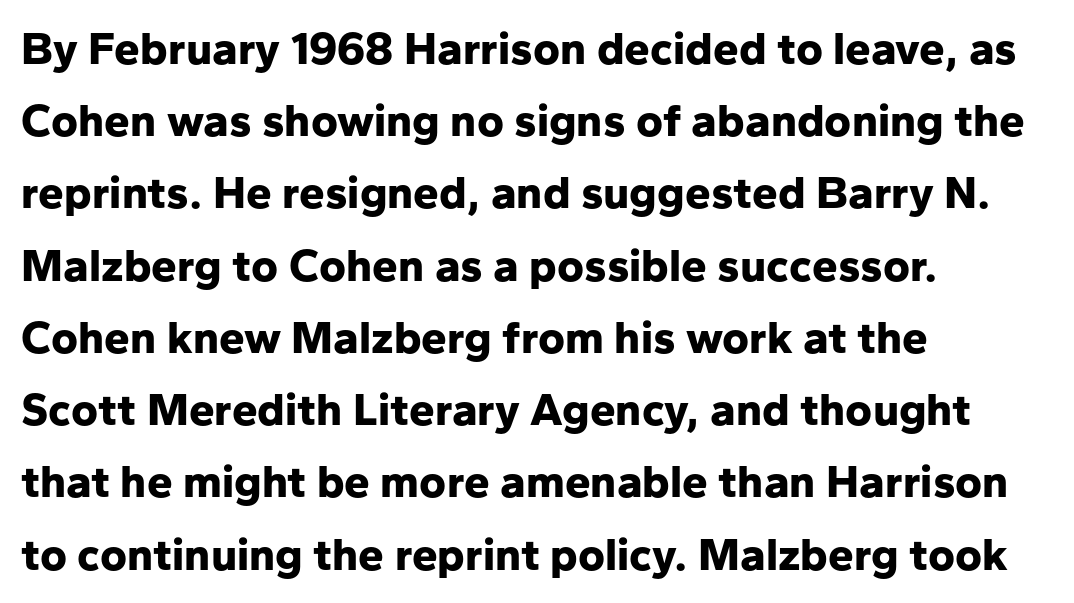
Q: Is the text bold? A: Yes.
Q: Is the text italic (slanted)? A: No, it is upright.
Q: Is the typeface a serif or a sans-serif typeface? A: Sans-serif.
Q: Is the text underlined? A: No.
Q: How is the paragraph aligned? A: Left-aligned.
Q: Is the spacing between letters normal or unusually wide? A: Normal.
Q: Is the spacing between lines tight, normal or loose? A: Normal.
Q: Width (condensed, normal, or wide)? A: Normal.
Q: Stroke contrast? A: Low.
Q: x-height? A: Medium.
Q: Monospaced? A: No.
